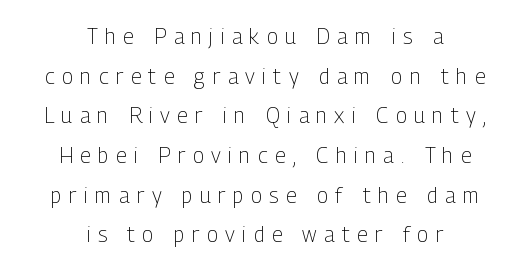
Q: Is the text bold? A: No.
Q: Is the text italic (slanted)? A: No, it is upright.
Q: Is the text underlined? A: No.
Q: How is the paragraph aligned? A: Centered.
Q: Is the spacing between letters normal or unusually wide? A: Unusually wide.
